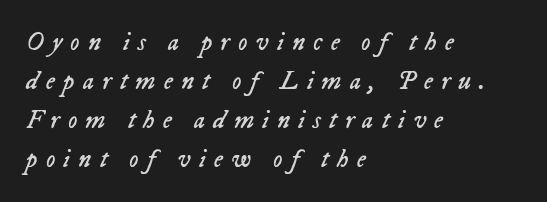
{"italic": "yes", "lean": "right", "slant_degrees": 23, "bold": "no", "underline": "no", "align": "left", "line_spacing": "normal", "line_spacing_ratio": 1.5, "letter_spacing": "wide", "letter_spacing_em": 0.31, "glyph_px": 26}
